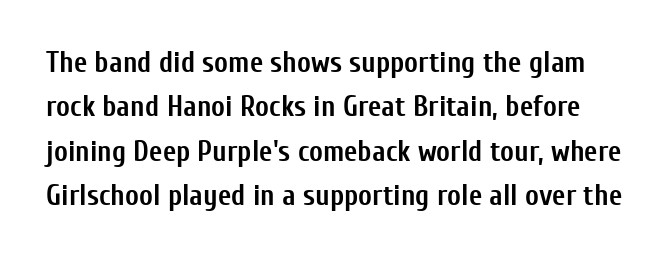
Is there much room between lines? A standard amount, neither cramped nor airy. The axis of the letterforms is exactly vertical. Compared with an ordinary text face, these strokes are far heavier — a full bold. Each letter keeps its own natural width here, so spacing adapts to shape. Nobody drew a line under any word here.
